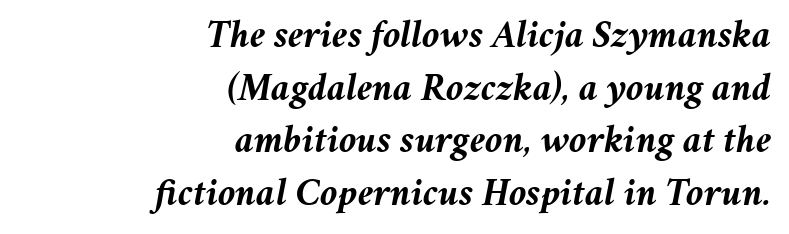
The image shows 39 px semibold type, italic (leaning right); set right-aligned, normal line spacing (1.35x), normal letter spacing, not underlined; medium stroke contrast and a medium x-height.
